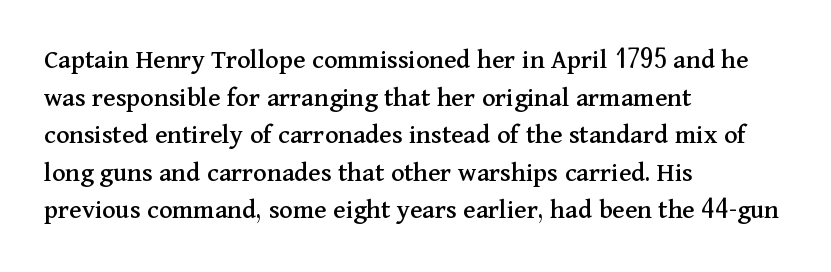
{"serif": "yes", "italic": "no", "width": "normal", "stroke_contrast": "medium", "x_height": "medium", "monospaced": "no", "underline": "no", "align": "left", "line_spacing": "normal", "line_spacing_ratio": 1.34, "letter_spacing": "normal", "letter_spacing_em": 0.0, "glyph_px": 28}
